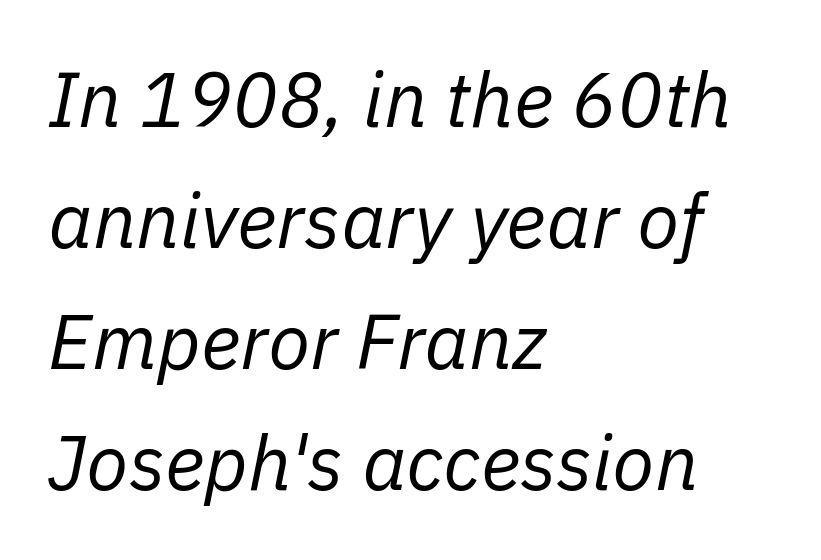
The face used here is proportionally spaced, like ordinary book or web type. Nothing unusual about the tracking: characters are spaced as the font intends. Is this a heavy cut? Hardly; it is regular or lighter. In terms of posture, this sample is oblique.
